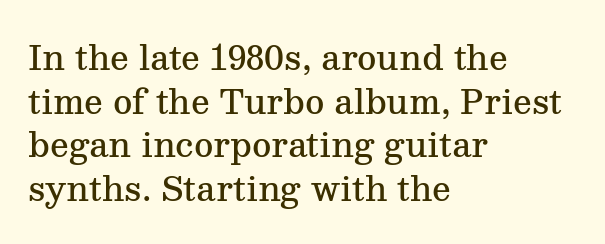
Q: Is the text bold? A: Semi-bold.
Q: Is the text italic (slanted)? A: No, it is upright.
Q: Is the typeface a serif or a sans-serif typeface? A: Serif.
Q: Is the text underlined? A: No.
Q: How is the paragraph aligned? A: Left-aligned.
Q: Is the spacing between letters normal or unusually wide? A: Normal.
Q: Is the spacing between lines tight, normal or loose? A: Normal.
Q: Width (condensed, normal, or wide)? A: Normal.
Q: Stroke contrast? A: Medium.
Q: x-height? A: Medium.
Q: Monospaced? A: No.
